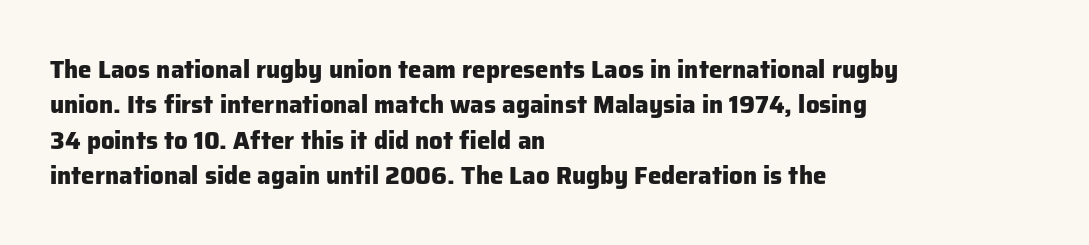
The image shows 24 px bold type, upright; set left-aligned, normal line spacing (1.47x), normal letter spacing, not underlined.
